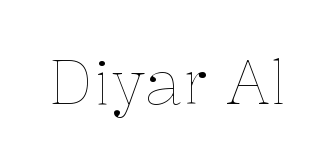
{"italic": "no", "bold": "no", "weight": "thin", "width": "normal", "stroke_contrast": "low", "x_height": "medium", "monospaced": "no", "underline": "no", "letter_spacing": "normal", "letter_spacing_em": 0.0, "glyph_px": 62}
